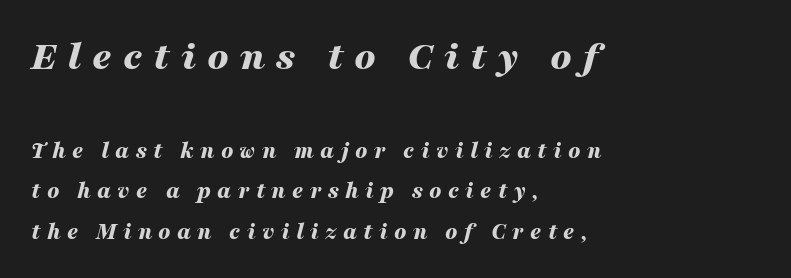
Q: Is the text bold? A: Yes.
Q: Is the text italic (slanted)? A: Yes, it leans right by about 16 degrees.
Q: Is the text underlined? A: No.
Q: How is the paragraph aligned? A: Left-aligned.
Q: Is the spacing between letters normal or unusually wide? A: Unusually wide.
Q: Is the spacing between lines tight, normal or loose? A: Normal.
Q: Which block of text is set in a larger size, the first (top) or the second (bottom)? A: The first (top) one.
Q: Width (condensed, normal, or wide)? A: Wide.
Q: Stroke contrast? A: Medium.
Q: x-height? A: Medium.
Q: Monospaced? A: No.
